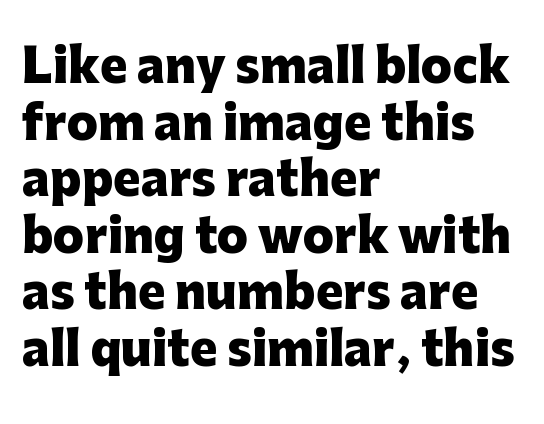
The image shows 46 px heavy sans-serif type, upright; set left-aligned, line spacing 1.23x, normal letter spacing, not underlined; low stroke contrast and a medium x-height.
